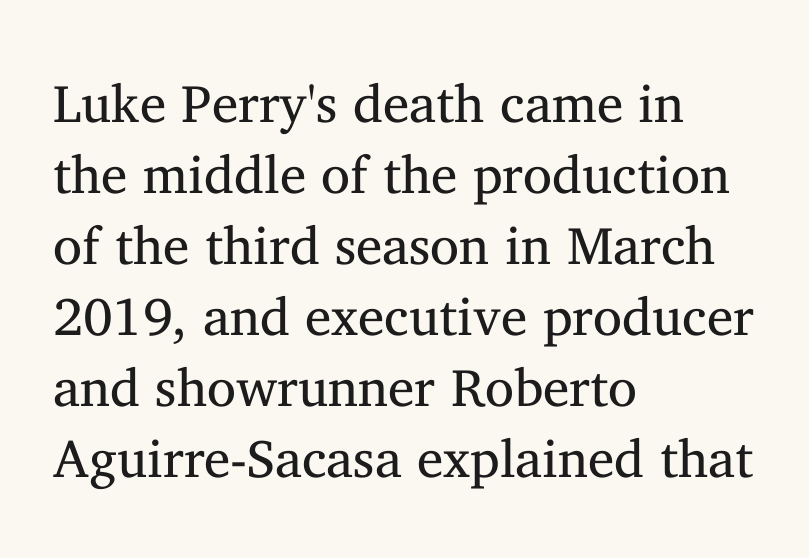
The image shows 53 px regular-weight serif type, upright; set left-aligned, normal line spacing (1.34x), normal letter spacing, not underlined; medium stroke contrast and a medium x-height.
